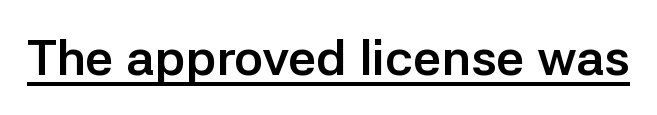
{"serif": "no", "italic": "no", "bold": "yes", "weight": "semibold", "width": "normal", "stroke_contrast": "low", "x_height": "medium", "monospaced": "no", "underline": "yes", "letter_spacing": "normal", "letter_spacing_em": 0.0, "glyph_px": 50}
